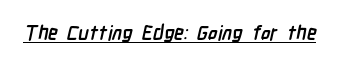
{"bold": "yes", "underline": "yes", "letter_spacing": "normal", "letter_spacing_em": 0.0, "glyph_px": 20}
